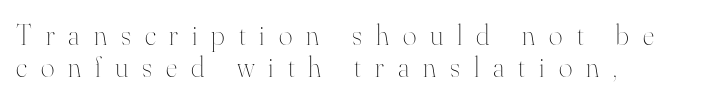
{"italic": "no", "bold": "no", "weight": "thin", "width": "normal", "stroke_contrast": "high", "x_height": "small", "monospaced": "no", "underline": "no", "align": "left", "line_spacing": "tight", "line_spacing_ratio": 1.11, "letter_spacing": "wide", "letter_spacing_em": 0.48, "glyph_px": 29}
